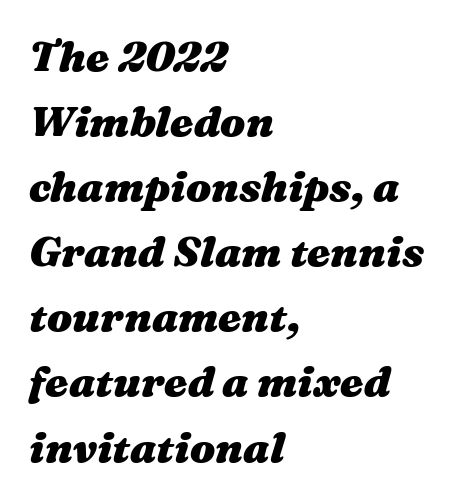
{"italic": "yes", "lean": "right", "slant_degrees": 16, "bold": "yes", "weight": "heavy", "width": "wide", "stroke_contrast": "medium", "x_height": "medium", "monospaced": "no", "underline": "no", "align": "left", "line_spacing": "normal", "line_spacing_ratio": 1.55, "letter_spacing": "normal", "letter_spacing_em": 0.0, "glyph_px": 42}
